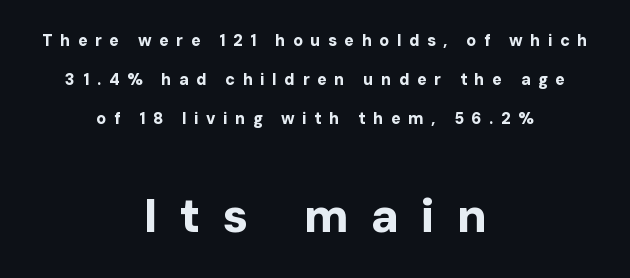
Q: Is the text bold? A: Yes.
Q: Is the text italic (slanted)? A: No, it is upright.
Q: Is the typeface a serif or a sans-serif typeface? A: Sans-serif.
Q: Is the text underlined? A: No.
Q: How is the paragraph aligned? A: Centered.
Q: Is the spacing between letters normal or unusually wide? A: Unusually wide.
Q: Is the spacing between lines tight, normal or loose? A: Loose.
Q: Which block of text is set in a larger size, the first (top) or the second (bottom)? A: The second (bottom) one.
Q: Width (condensed, normal, or wide)? A: Normal.
Q: Stroke contrast? A: Low.
Q: x-height? A: Medium.
Q: Monospaced? A: No.
